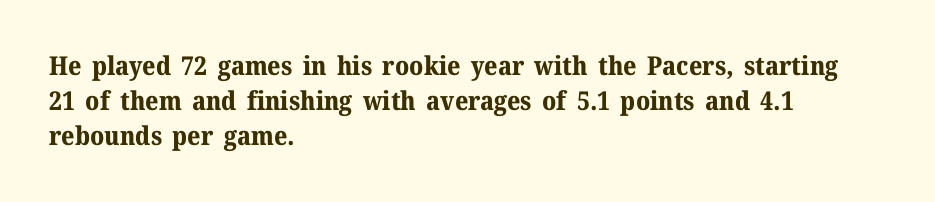
The baseline area is clear. The lines in this sample share a left origin and differ only in where they stop. The type is set solid horizontally, with unmodified tracking. Compared with typical paragraphs, the rows here are spaced about the same. Thick stems and heavy bowls — unmistakably bold. Ascenders rise straight up at ninety degrees.
